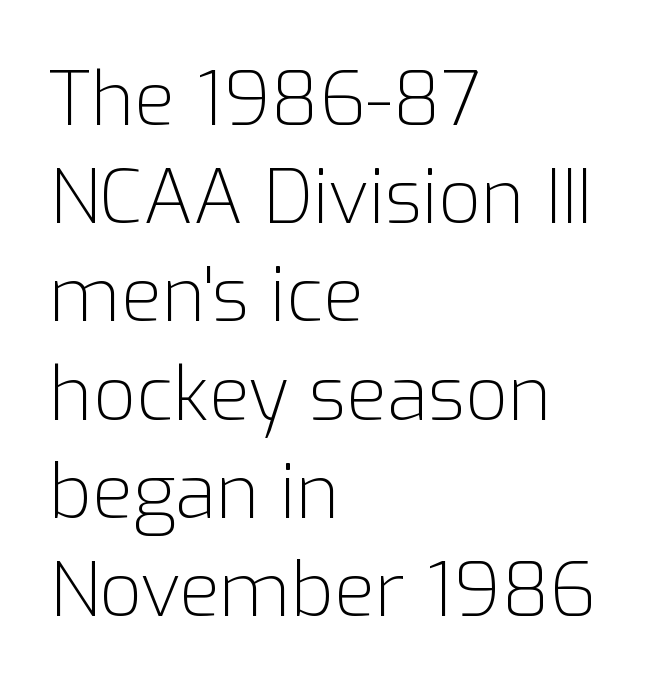
{"serif": "no", "italic": "no", "bold": "no", "weight": "light", "width": "normal", "stroke_contrast": "low", "x_height": "medium", "monospaced": "no", "underline": "no", "align": "left", "line_spacing": "normal", "line_spacing_ratio": 1.31, "letter_spacing": "normal", "letter_spacing_em": 0.0, "glyph_px": 75}
